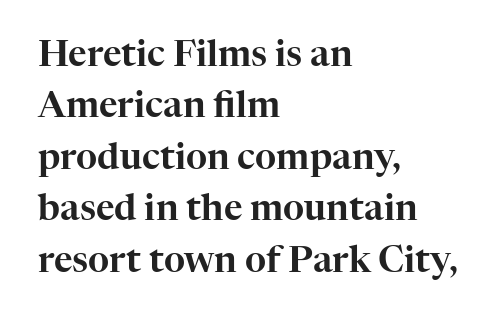
{"serif": "yes", "italic": "no", "width": "normal", "stroke_contrast": "high", "x_height": "medium", "monospaced": "no", "underline": "no", "align": "left", "line_spacing": "normal", "line_spacing_ratio": 1.43, "letter_spacing": "normal", "letter_spacing_em": 0.0, "glyph_px": 36}
